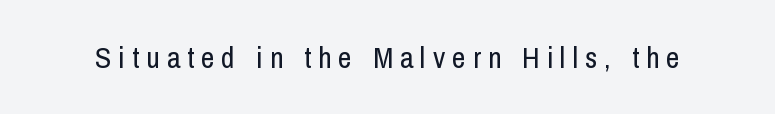
{"serif": "no", "italic": "no", "bold": "no", "weight": "regular", "width": "condensed", "stroke_contrast": "low", "x_height": "medium", "monospaced": "no", "underline": "no", "letter_spacing": "wide", "letter_spacing_em": 0.23, "glyph_px": 30}
